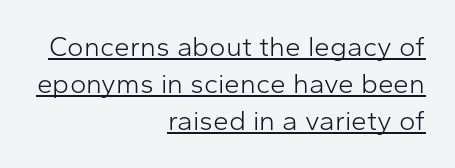
Q: Is the text bold? A: No.
Q: Is the text italic (slanted)? A: No, it is upright.
Q: Is the typeface a serif or a sans-serif typeface? A: Sans-serif.
Q: Is the text underlined? A: Yes.
Q: How is the paragraph aligned? A: Right-aligned.
Q: Is the spacing between letters normal or unusually wide? A: Normal.
Q: Is the spacing between lines tight, normal or loose? A: Normal.
Q: Width (condensed, normal, or wide)? A: Normal.
Q: Stroke contrast? A: Low.
Q: x-height? A: Medium.
Q: Monospaced? A: No.
